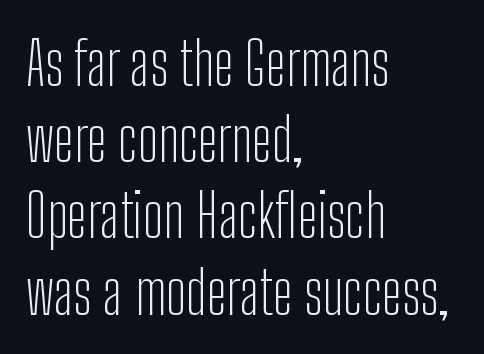
Q: Is the text bold? A: No.
Q: Is the text italic (slanted)? A: No, it is upright.
Q: Is the typeface a serif or a sans-serif typeface? A: Sans-serif.
Q: Is the text underlined? A: No.
Q: How is the paragraph aligned? A: Left-aligned.
Q: Is the spacing between letters normal or unusually wide? A: Normal.
Q: Is the spacing between lines tight, normal or loose? A: Normal.
Q: Width (condensed, normal, or wide)? A: Condensed.
Q: Stroke contrast? A: Low.
Q: x-height? A: Medium.
Q: Monospaced? A: No.
